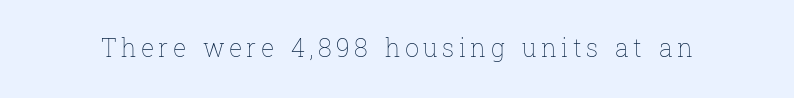
The image shows 25 px text type, upright; set not underlined.
